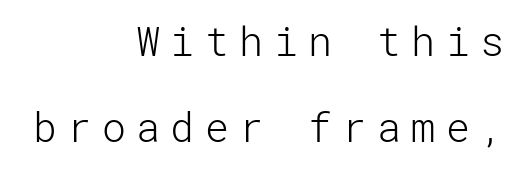
Posture: vertical. Underline: absent. Think standard paragraph weight, or any step lighter than that. The passage is arranged like a letterhead date or caption credit — flush right.
